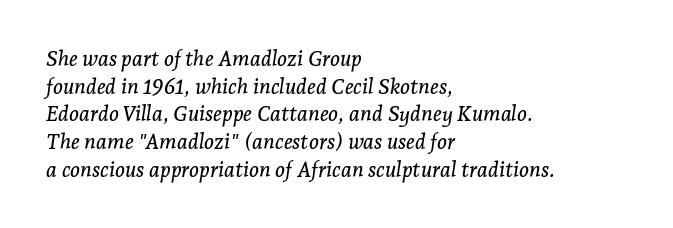
Q: Is the text italic (slanted)? A: Yes, it leans right by about 7 degrees.
Q: Is the text underlined? A: No.
Q: How is the paragraph aligned? A: Left-aligned.
Q: Is the spacing between letters normal or unusually wide? A: Normal.
Q: Is the spacing between lines tight, normal or loose? A: Normal.
